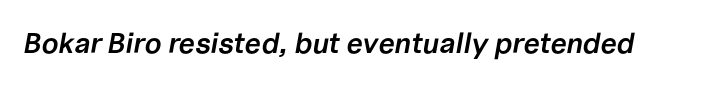
Q: Is the text bold? A: Semi-bold.
Q: Is the text italic (slanted)? A: Yes, it leans right by about 10 degrees.
Q: Is the text underlined? A: No.
Q: Is the spacing between letters normal or unusually wide? A: Normal.
Q: Width (condensed, normal, or wide)? A: Normal.
Q: Stroke contrast? A: Low.
Q: x-height? A: Medium.
Q: Monospaced? A: No.
